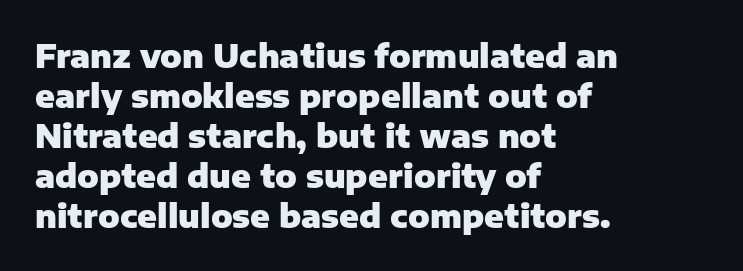
The image shows 32 px heavy sans-serif type, upright; set left-aligned, normal line spacing (1.25x), normal letter spacing, not underlined; low stroke contrast and a medium x-height.
